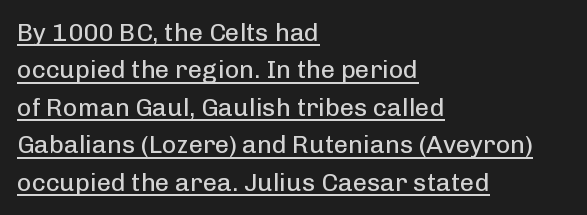
Q: Is the text bold? A: No.
Q: Is the text italic (slanted)? A: No, it is upright.
Q: Is the text underlined? A: Yes.
Q: How is the paragraph aligned? A: Left-aligned.
Q: Is the spacing between letters normal or unusually wide? A: Normal.
Q: Is the spacing between lines tight, normal or loose? A: Normal.
